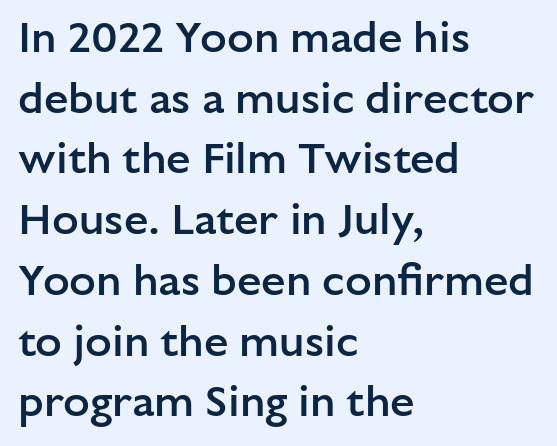
The image shows 44 px semibold sans-serif type, upright; set left-aligned, normal line spacing (1.38x), normal letter spacing, not underlined; low stroke contrast and a medium x-height.
